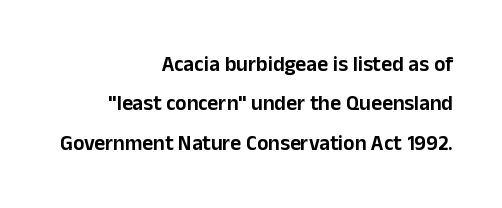
{"italic": "no", "underline": "no", "align": "right", "line_spacing_ratio": 1.88, "letter_spacing": "normal", "letter_spacing_em": 0.0, "glyph_px": 21}
